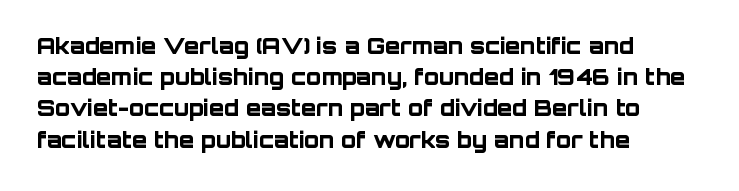
{"italic": "no", "bold": "yes", "underline": "no", "align": "left", "line_spacing": "normal", "line_spacing_ratio": 1.42, "letter_spacing": "normal", "letter_spacing_em": 0.0, "glyph_px": 22}
